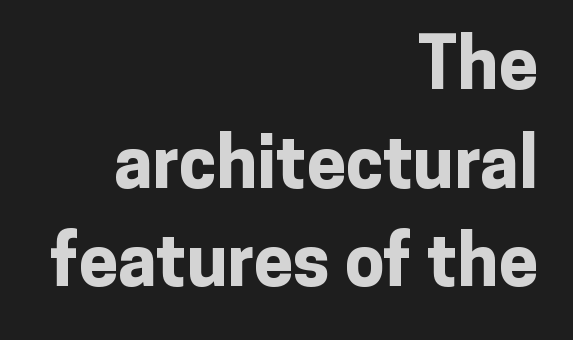
Letterform terminals end flat and unadorned throughout the passage. Where is the straight margin? On the right. Descender tails drop into unmarked territory. Heavy, bold letterforms. Proportional: the letters do not fall into vertical columns.
